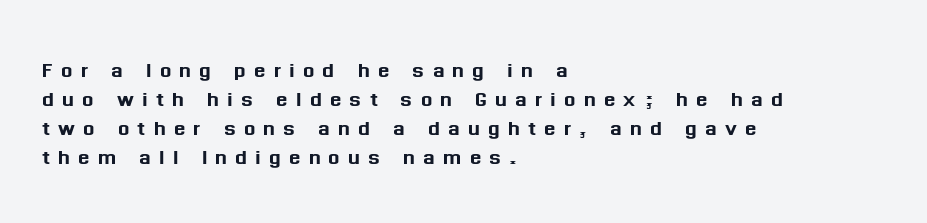
Notice how the passage keeps a crisp vertical edge on the left only. Posture: upright roman. Tightly led — the rows are bunched. What stands out about the letter spacing? Its width — letters are far apart.
